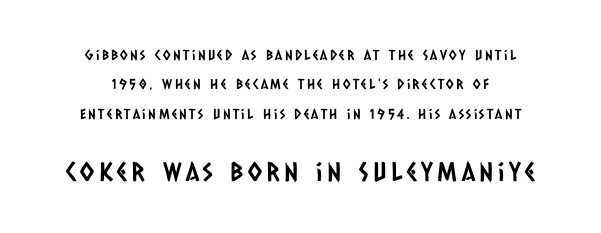
{"underline": "no", "align": "center", "line_spacing": "loose", "line_spacing_ratio": 2.09, "larger_block": "second", "size_ratio": 1.86, "glyph_px": 26}
